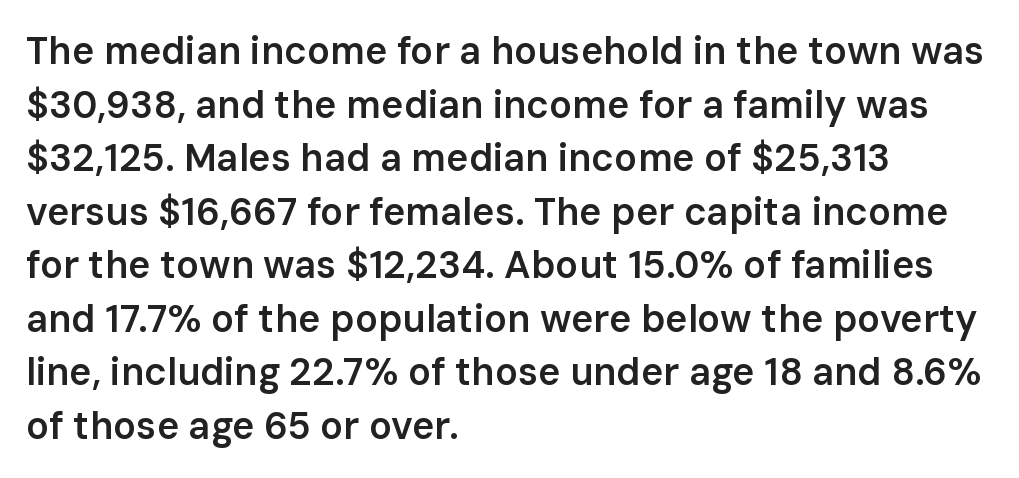
Q: Is the text bold? A: Semi-bold.
Q: Is the text italic (slanted)? A: No, it is upright.
Q: Is the typeface a serif or a sans-serif typeface? A: Sans-serif.
Q: Is the text underlined? A: No.
Q: How is the paragraph aligned? A: Left-aligned.
Q: Is the spacing between letters normal or unusually wide? A: Normal.
Q: Is the spacing between lines tight, normal or loose? A: Normal.
Q: Width (condensed, normal, or wide)? A: Normal.
Q: Stroke contrast? A: Low.
Q: x-height? A: Medium.
Q: Monospaced? A: No.
